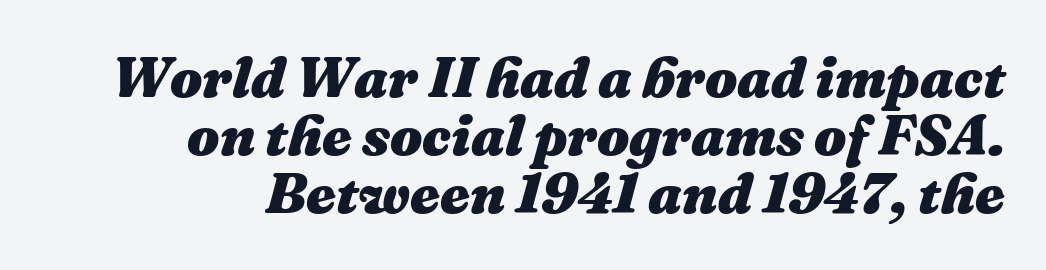
Do the characters align in a grid? No, the font is proportional. Characters are canted at an angle relative to the baseline's perpendicular. Decoration check: the copy has no underline. The typesetter chose a ragged-left arrangement here. Default kerning and tracking; the words read as compact shapes.
